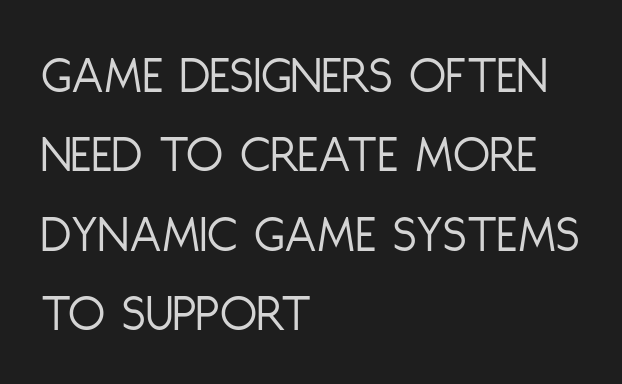
Q: Is the text bold? A: No.
Q: Is the text italic (slanted)? A: No, it is upright.
Q: Is the typeface a serif or a sans-serif typeface? A: Sans-serif.
Q: Is the text underlined? A: No.
Q: How is the paragraph aligned? A: Left-aligned.
Q: Is the spacing between letters normal or unusually wide? A: Normal.
Q: Is the spacing between lines tight, normal or loose? A: Normal.
Q: Width (condensed, normal, or wide)? A: Condensed.
Q: Stroke contrast? A: Low.
Q: x-height? A: Large.
Q: Monospaced? A: No.
